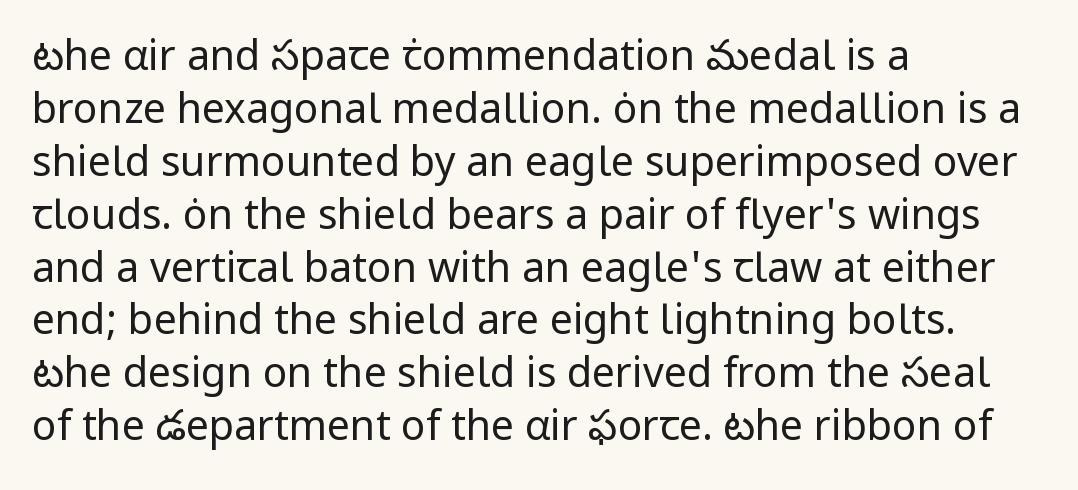
{"serif": "no", "italic": "no", "bold": "no", "weight": "regular", "width": "normal", "stroke_contrast": "low", "x_height": "medium", "monospaced": "no", "underline": "no", "align": "left", "line_spacing": "normal", "line_spacing_ratio": 1.29, "letter_spacing": "normal", "letter_spacing_em": 0.0, "glyph_px": 41}
